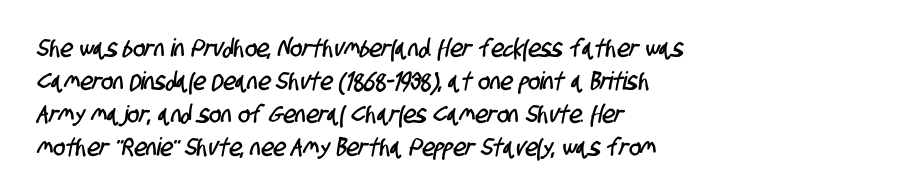
{"underline": "no", "align": "left", "line_spacing": "normal", "line_spacing_ratio": 1.32, "letter_spacing": "normal", "letter_spacing_em": 0.0, "glyph_px": 25}
